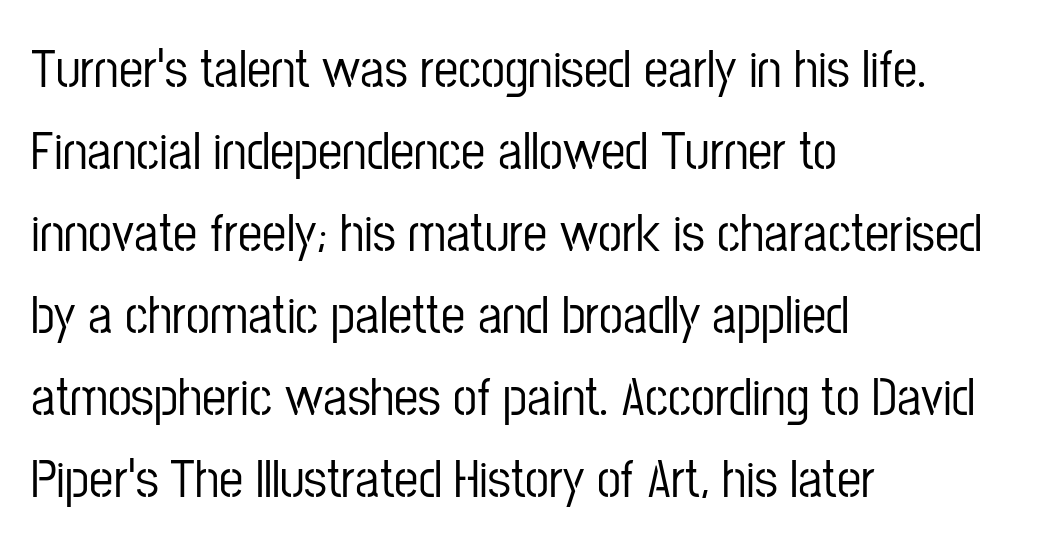
Q: Is the text italic (slanted)? A: No, it is upright.
Q: Is the typeface a serif or a sans-serif typeface? A: Sans-serif.
Q: Is the text underlined? A: No.
Q: How is the paragraph aligned? A: Left-aligned.
Q: Is the spacing between letters normal or unusually wide? A: Normal.
Q: Is the spacing between lines tight, normal or loose? A: Normal.
Q: Width (condensed, normal, or wide)? A: Condensed.
Q: Stroke contrast? A: Low.
Q: x-height? A: Medium.
Q: Monospaced? A: No.
